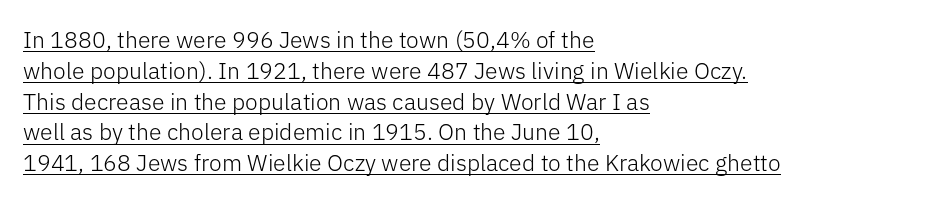
Q: Is the text bold? A: No.
Q: Is the text italic (slanted)? A: No, it is upright.
Q: Is the text underlined? A: Yes.
Q: How is the paragraph aligned? A: Left-aligned.
Q: Is the spacing between letters normal or unusually wide? A: Normal.
Q: Is the spacing between lines tight, normal or loose? A: Normal.
